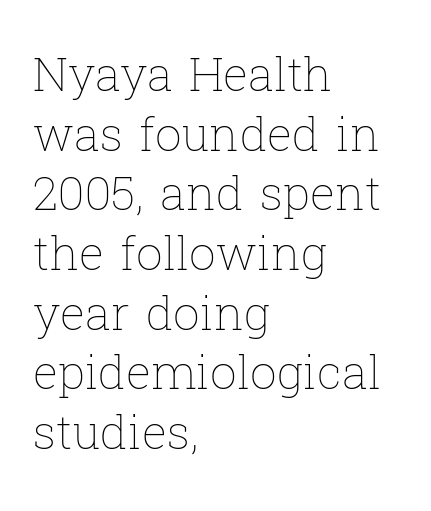
Plain, unruled lines of type. Proportional: the letters do not fall into vertical columns. Tracking value appears to be zero — textbook default spacing. In terms of leading, this rendering sits right in the middle. Every character sits straight up, as roman type does. A quiet, ordinary-to-light weight characterises the typeface.
